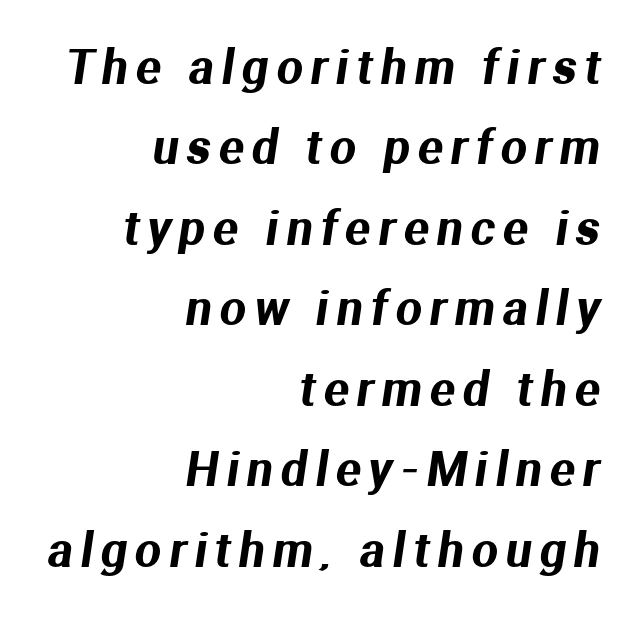
Q: Is the typeface a serif or a sans-serif typeface? A: Sans-serif.
Q: Is the text underlined? A: No.
Q: How is the paragraph aligned? A: Right-aligned.
Q: Width (condensed, normal, or wide)? A: Normal.
Q: Stroke contrast? A: Medium.
Q: x-height? A: Medium.
Q: Monospaced? A: No.
